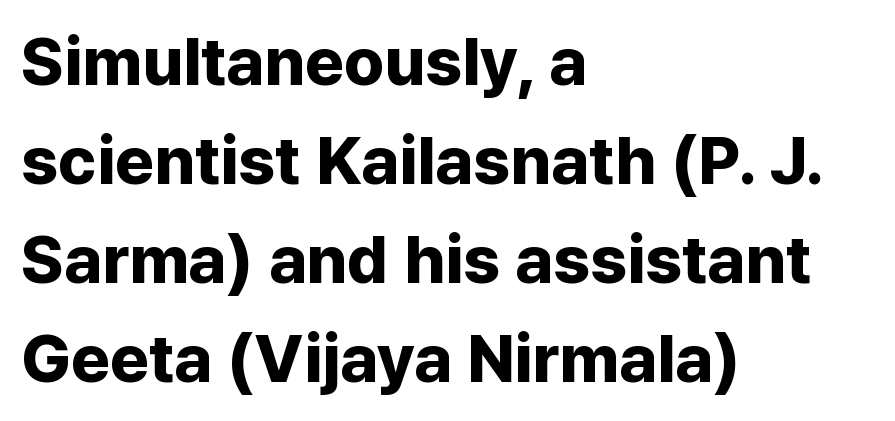
The type family on display is of the sans-serif kind. Students, note that the glyphs here touch the page at normal intervals. The rendering anchors every line to the left-hand side. Thick stems and heavy bowls — unmistakably bold. Here the designer chose a conventional face with non-uniform glyph widths.
